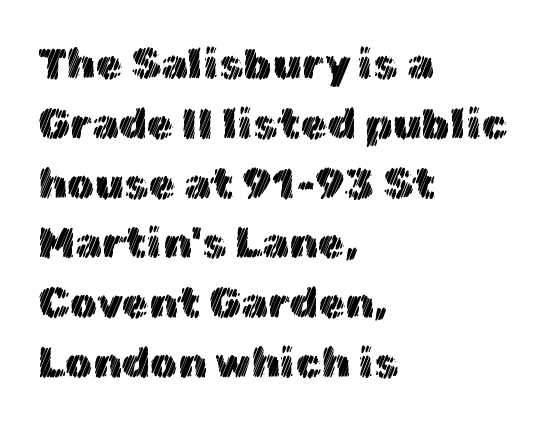
The compositor pushed each line to the left boundary. The designer left line spacing at the default. The letters advance in unequal steps, a hallmark of proportional type. Rule under the text: the space is simply empty. Students, note that the glyphs here touch the page at normal intervals. It's the straight-up-and-down kind of type.
